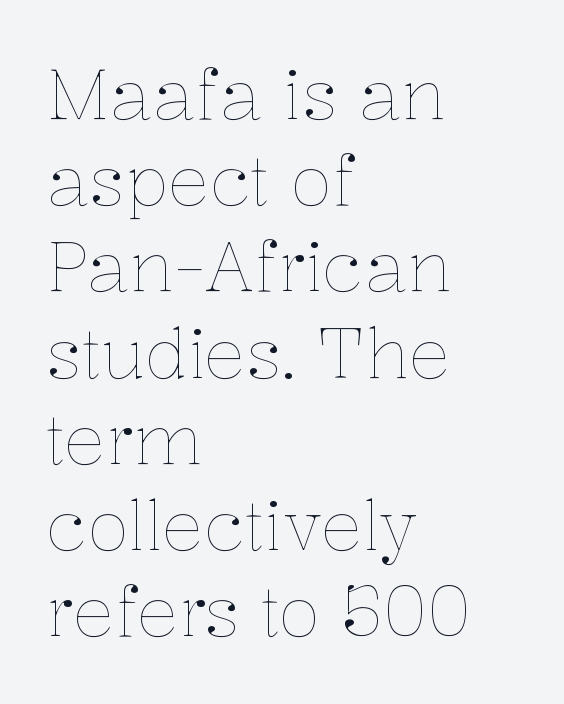
The image shows 69 px thin type, upright; set left-aligned, normal line spacing (1.25x), normal letter spacing, not underlined; low stroke contrast and a medium x-height.
